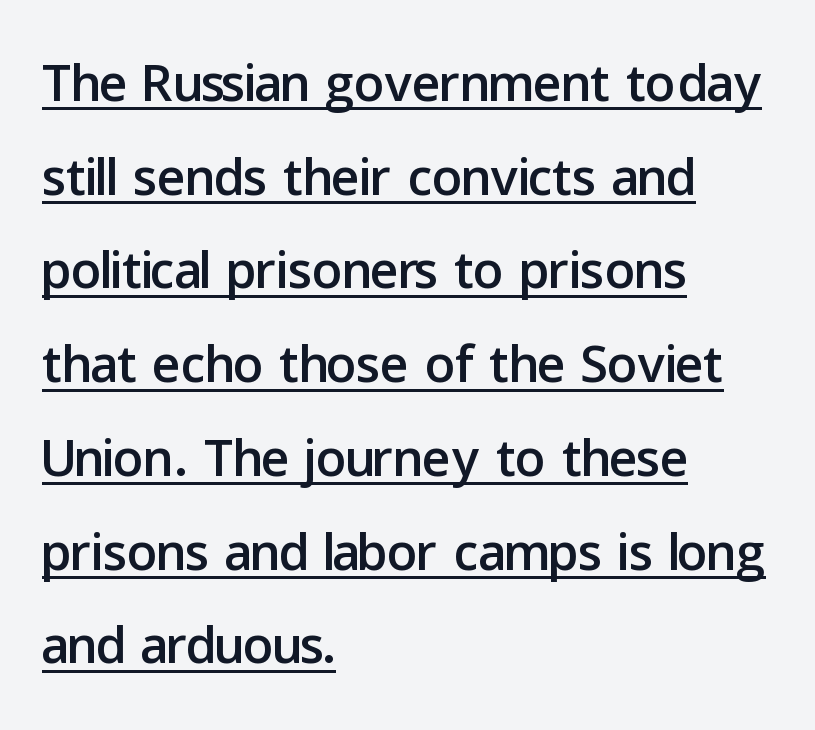
The image shows 75 px sans-serif type, upright; set left-aligned, normal line spacing (1.25x), normal letter spacing, underlined; low stroke contrast and a medium x-height.
